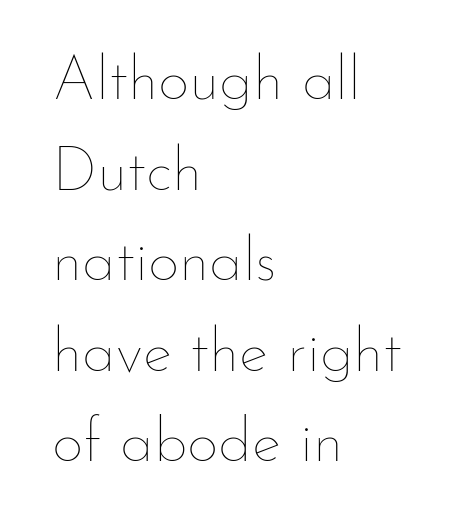
Q: Is the text bold? A: No.
Q: Is the text italic (slanted)? A: No, it is upright.
Q: Is the text underlined? A: No.
Q: How is the paragraph aligned? A: Left-aligned.
Q: Is the spacing between letters normal or unusually wide? A: Normal.
Q: Is the spacing between lines tight, normal or loose? A: Normal.
Q: Width (condensed, normal, or wide)? A: Normal.
Q: Stroke contrast? A: Low.
Q: x-height? A: Small.
Q: Monospaced? A: No.
